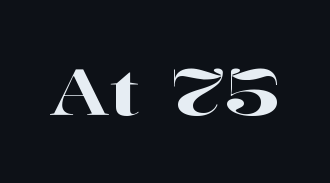
The image shows 63 px wide serif type, upright; set normal letter spacing, not underlined; high stroke contrast and a medium x-height.
